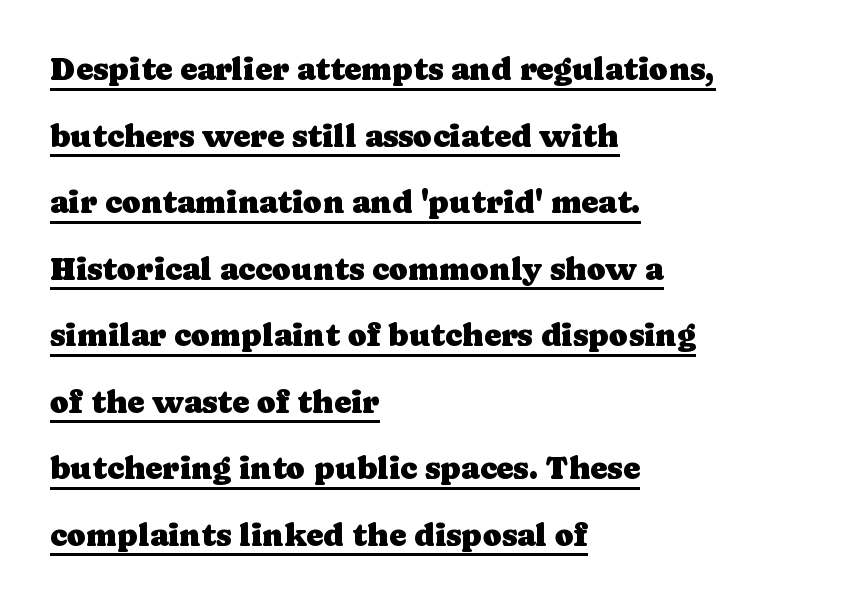
{"serif": "yes", "italic": "no", "width": "normal", "stroke_contrast": "low", "x_height": "medium", "monospaced": "no", "underline": "yes", "align": "left", "line_spacing": "loose", "line_spacing_ratio": 2.08, "letter_spacing": "normal", "letter_spacing_em": 0.0, "glyph_px": 32}
